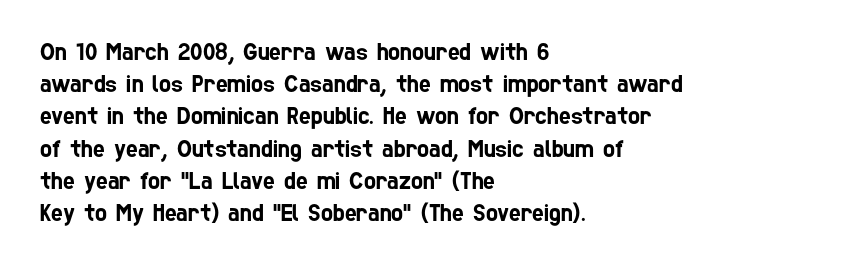
What stands out about the letter spacing? Nothing — it is the standard amount. Each row of text sits above clean, open space. Line beginnings align vertically; line endings do not. The leading is moderate, giving the passage an even texture.
